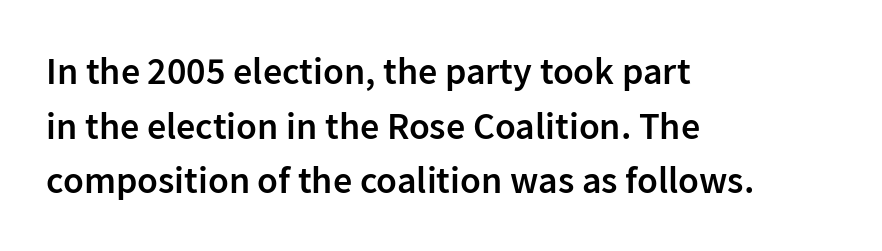
Q: Is the text bold? A: Semi-bold.
Q: Is the text italic (slanted)? A: No, it is upright.
Q: Is the typeface a serif or a sans-serif typeface? A: Sans-serif.
Q: Is the text underlined? A: No.
Q: How is the paragraph aligned? A: Left-aligned.
Q: Is the spacing between letters normal or unusually wide? A: Normal.
Q: Is the spacing between lines tight, normal or loose? A: Normal.
Q: Width (condensed, normal, or wide)? A: Normal.
Q: Stroke contrast? A: Low.
Q: x-height? A: Medium.
Q: Monospaced? A: No.
